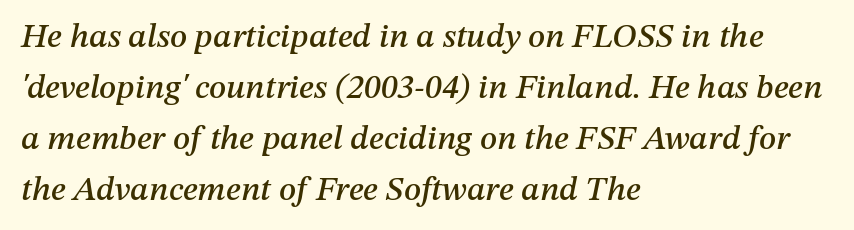
{"italic": "yes", "lean": "right", "slant_degrees": 12, "width": "normal", "stroke_contrast": "medium", "x_height": "medium", "monospaced": "no", "underline": "no", "align": "left", "line_spacing": "normal", "line_spacing_ratio": 1.5, "letter_spacing": "normal", "letter_spacing_em": 0.0, "glyph_px": 34}
